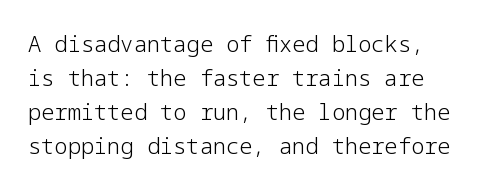
The letterforms sit shoulder to shoulder at normal distance. The string is rendered with underlining switched off. Posture: upright roman. The weight would be labelled regular, book, light, or lighter still.
